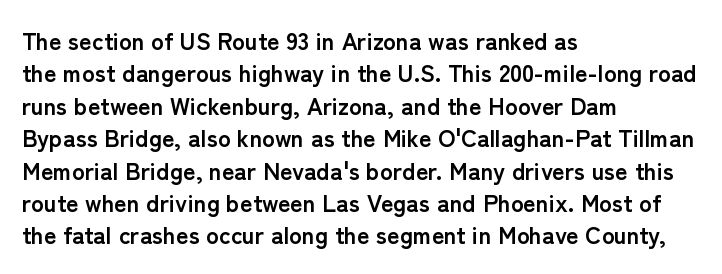
{"italic": "no", "bold": "yes", "underline": "no", "align": "left", "line_spacing": "normal", "line_spacing_ratio": 1.35, "letter_spacing": "normal", "letter_spacing_em": 0.0, "glyph_px": 24}
